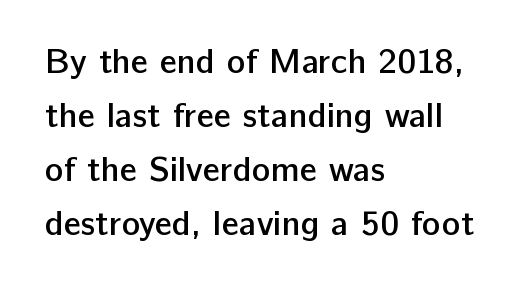
Q: Is the text bold? A: Semi-bold.
Q: Is the text italic (slanted)? A: No, it is upright.
Q: Is the typeface a serif or a sans-serif typeface? A: Sans-serif.
Q: Is the text underlined? A: No.
Q: How is the paragraph aligned? A: Left-aligned.
Q: Is the spacing between letters normal or unusually wide? A: Normal.
Q: Is the spacing between lines tight, normal or loose? A: Normal.
Q: Width (condensed, normal, or wide)? A: Normal.
Q: Stroke contrast? A: Low.
Q: x-height? A: Medium.
Q: Monospaced? A: No.
